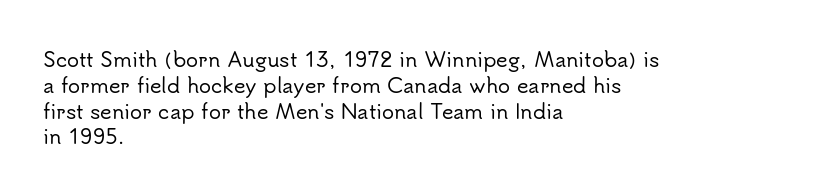
Q: Is the text italic (slanted)? A: No, it is upright.
Q: Is the text underlined? A: No.
Q: How is the paragraph aligned? A: Left-aligned.
Q: Is the spacing between letters normal or unusually wide? A: Normal.
Q: Is the spacing between lines tight, normal or loose? A: Normal.
